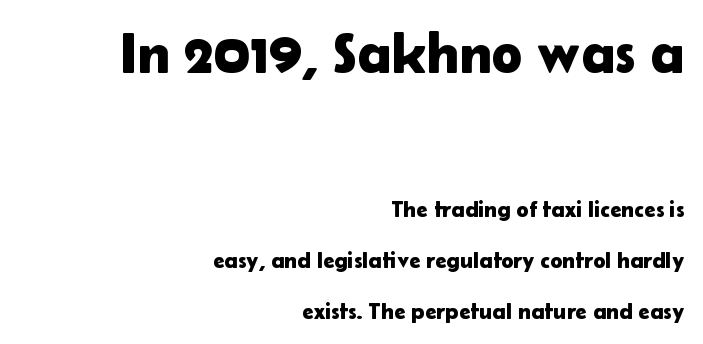
{"serif": "no", "italic": "no", "width": "normal", "stroke_contrast": "low", "x_height": "medium", "monospaced": "no", "underline": "no", "align": "right", "line_spacing": "loose", "line_spacing_ratio": 2.23, "letter_spacing": "normal", "letter_spacing_em": 0.0, "larger_block": "first", "size_ratio": 2.52, "glyph_px": 58}
